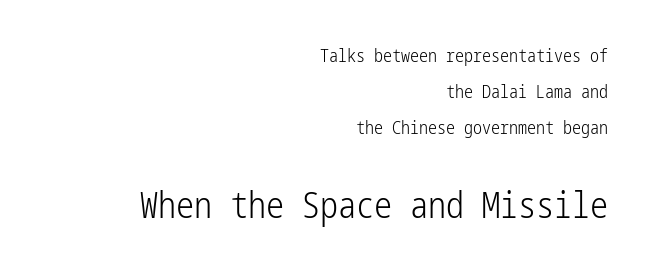
The image shows 36 px light, condensed sans-serif type, upright; set right-aligned, loose line spacing (2.0x), normal letter spacing, not underlined; the second (bottom) block is 2.0x larger; low stroke contrast and a medium x-height.
